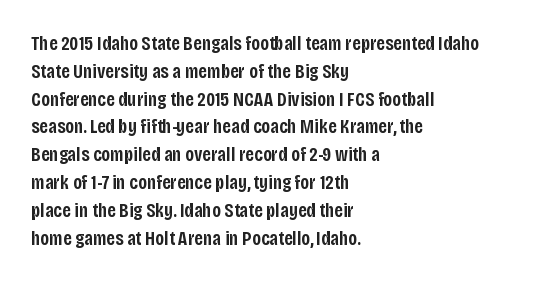
The image shows 20 px text type, upright; set left-aligned, normal line spacing (1.39x), normal letter spacing, not underlined.
